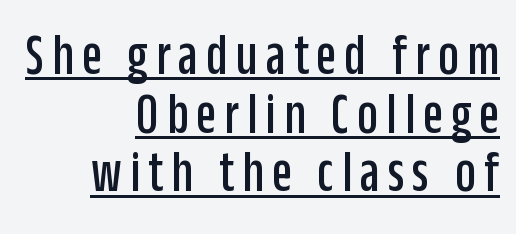
Is this a fixed-width face? No — the glyphs have proportional, varying widths. Very little white space separates one row of letters from the next. Notice how the stems are strictly vertical — no italics here. These lines are composed in type without serifs. In designer terms, the underline attribute is active on this setting.
